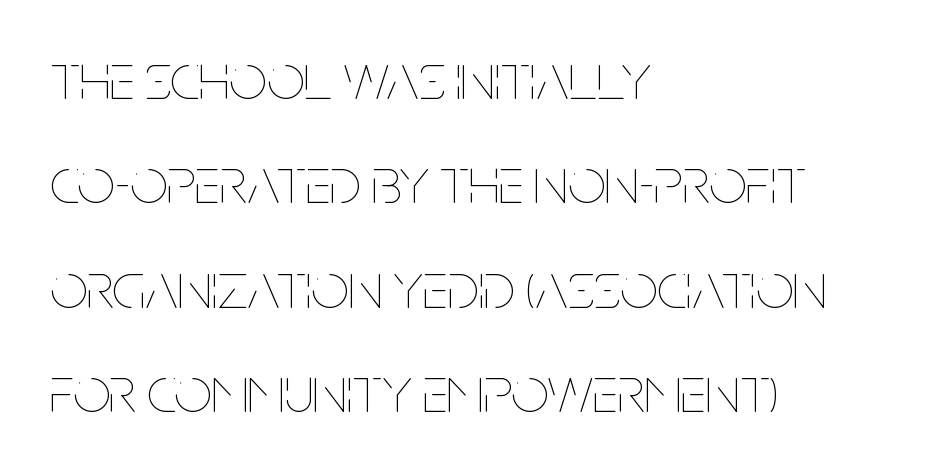
Q: Is the text bold? A: No.
Q: Is the text italic (slanted)? A: No, it is upright.
Q: Is the text underlined? A: No.
Q: How is the paragraph aligned? A: Left-aligned.
Q: Is the spacing between letters normal or unusually wide? A: Normal.
Q: Is the spacing between lines tight, normal or loose? A: Normal.
Q: Width (condensed, normal, or wide)? A: Condensed.
Q: Stroke contrast? A: Low.
Q: x-height? A: Large.
Q: Monospaced? A: No.
